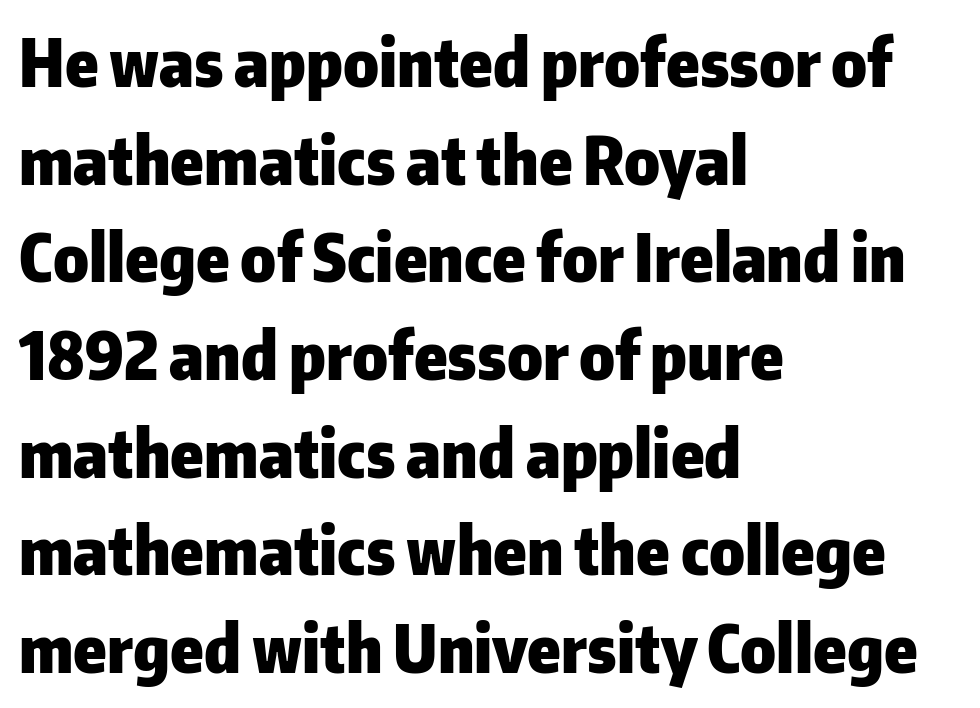
Quick note: not italic, upright. The lines in this sample share a left origin and differ only in where they stop. Emphasis by weight is at full strength: bold. Grotesque or geometric, the face here clearly has no serifs. The glyphs are unaccompanied by any horizontal stroke below them. The face used here is proportionally spaced, like ordinary book or web type.
